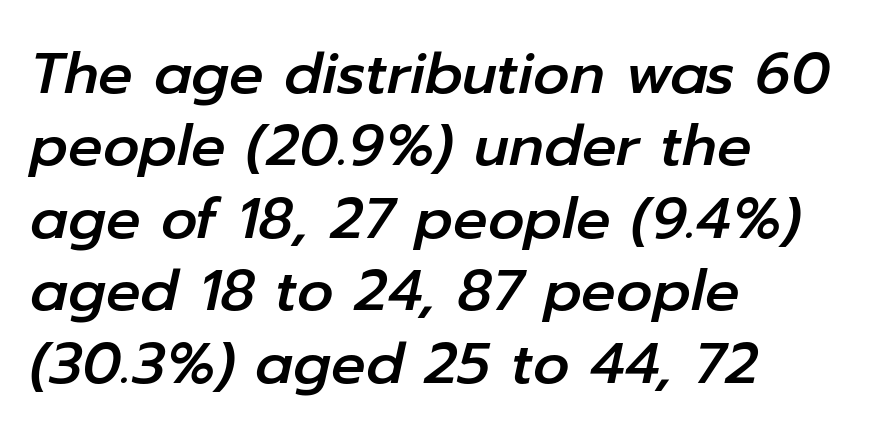
The image shows 57 px text type, italic (leaning right); set left-aligned, normal line spacing (1.27x), normal letter spacing, not underlined; low stroke contrast and a medium x-height.
